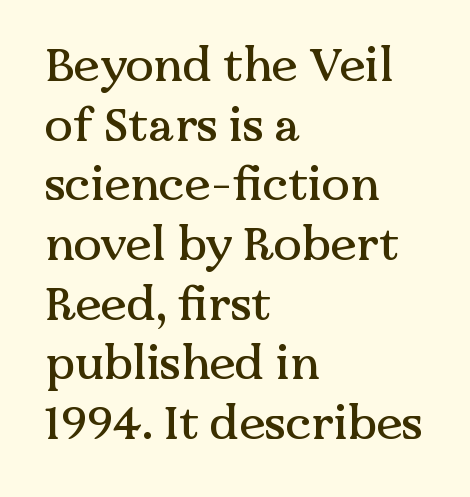
{"serif": "yes", "italic": "no", "width": "normal", "stroke_contrast": "medium", "x_height": "medium", "monospaced": "no", "underline": "no", "align": "left", "line_spacing": "normal", "line_spacing_ratio": 1.27, "letter_spacing": "normal", "letter_spacing_em": 0.0, "glyph_px": 47}
